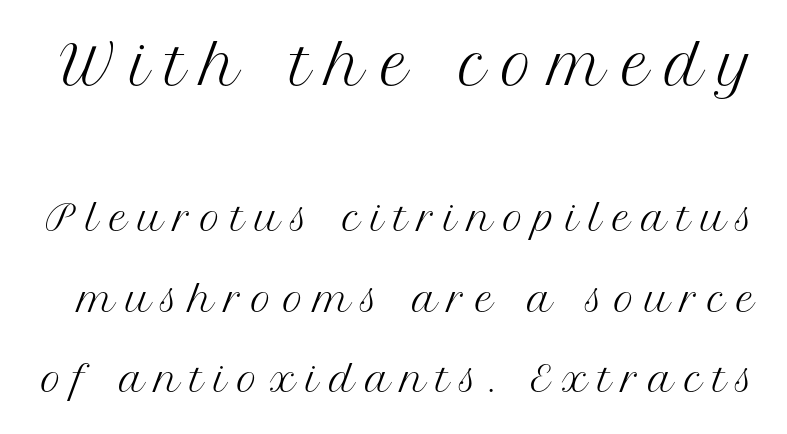
Q: Is the text bold? A: No.
Q: Is the text italic (slanted)? A: Yes.
Q: Is the typeface a serif or a sans-serif typeface? A: Serif.
Q: Is the text underlined? A: No.
Q: Is the spacing between letters normal or unusually wide? A: Unusually wide.
Q: Is the spacing between lines tight, normal or loose? A: Loose.
Q: Which block of text is set in a larger size, the first (top) or the second (bottom)? A: The first (top) one.
Q: Width (condensed, normal, or wide)? A: Normal.
Q: Stroke contrast? A: Medium.
Q: x-height? A: Medium.
Q: Monospaced? A: No.
